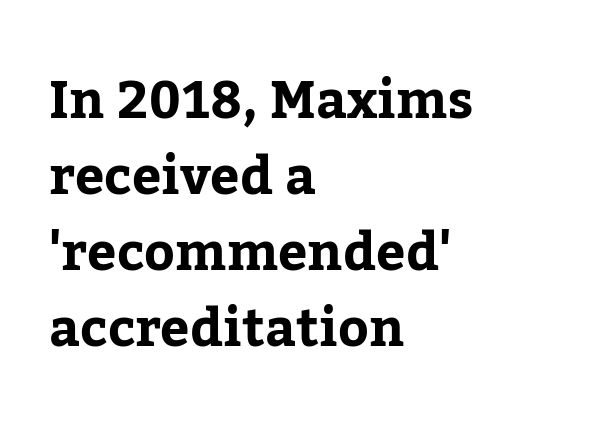
The image shows 52 px serif type, upright; set left-aligned, normal line spacing (1.46x), normal letter spacing, not underlined; low stroke contrast and a medium x-height.
